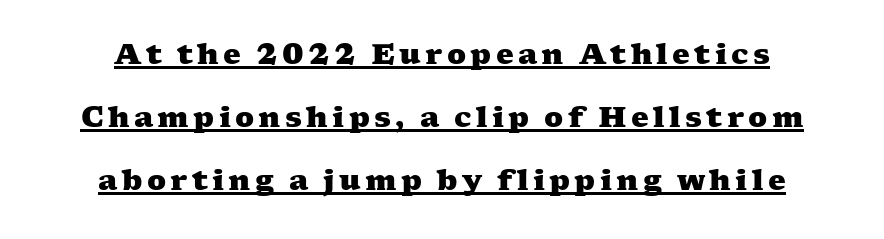
{"serif": "yes", "bold": "yes", "weight": "heavy", "width": "wide", "stroke_contrast": "medium", "x_height": "medium", "monospaced": "no", "underline": "yes", "line_spacing": "loose", "line_spacing_ratio": 2.25, "glyph_px": 28}
